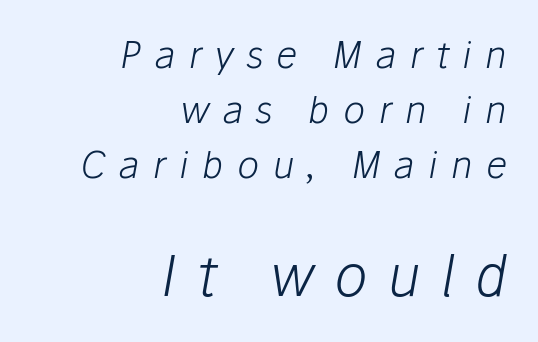
{"italic": "yes", "lean": "right", "slant_degrees": 10, "bold": "no", "weight": "light", "width": "normal", "stroke_contrast": "low", "x_height": "medium", "monospaced": "no", "underline": "no", "align": "right", "line_spacing": "normal", "line_spacing_ratio": 1.48, "letter_spacing": "wide", "letter_spacing_em": 0.36, "larger_block": "second", "size_ratio": 1.51, "glyph_px": 56}
